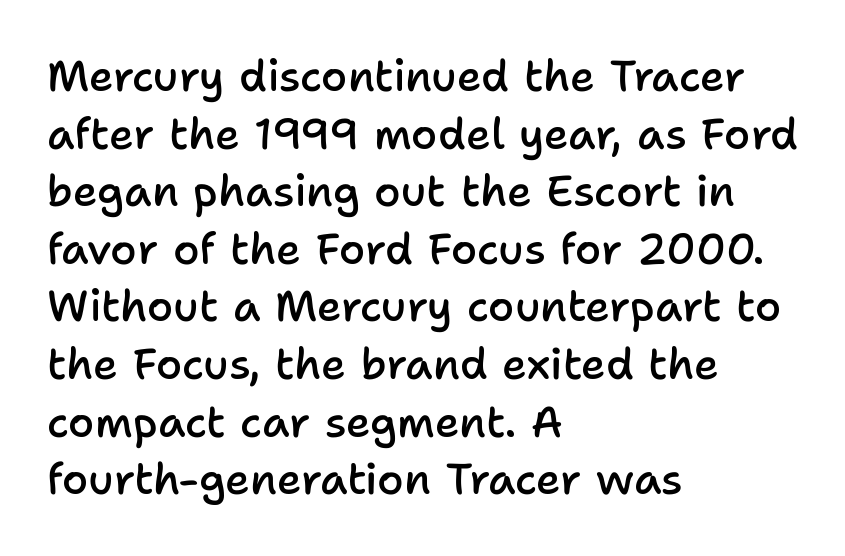
{"serif": "no", "italic": "no", "bold": "semi", "weight": "semibold", "width": "normal", "stroke_contrast": "low", "x_height": "medium", "monospaced": "no", "underline": "no", "align": "left", "line_spacing": "normal", "line_spacing_ratio": 1.34, "letter_spacing": "normal", "letter_spacing_em": 0.0, "glyph_px": 43}
